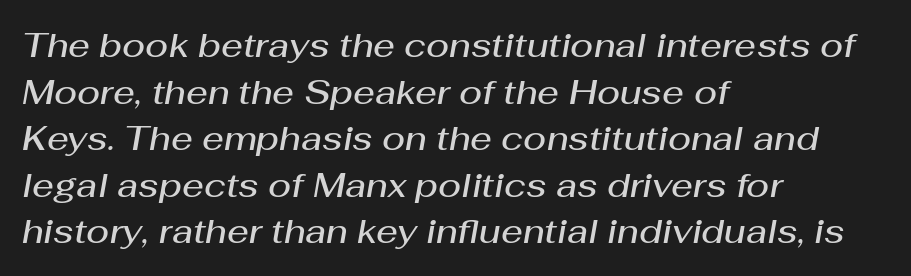
Set as a demibold, roughly 600 on the weight scale. Italic? Definitely — the glyphs are oblique. Here the designer chose a conventional face with non-uniform glyph widths. Quick note: underline off. Visually the block forms a straight wall on the left and a jagged coastline on the right. Whoever set this chose a conventional vertical rhythm.
